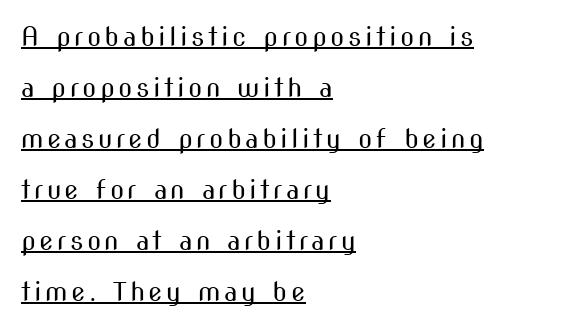
Q: Is the text bold? A: No.
Q: Is the text italic (slanted)? A: No, it is upright.
Q: Is the text underlined? A: Yes.
Q: How is the paragraph aligned? A: Left-aligned.
Q: Is the spacing between lines tight, normal or loose? A: Loose.
